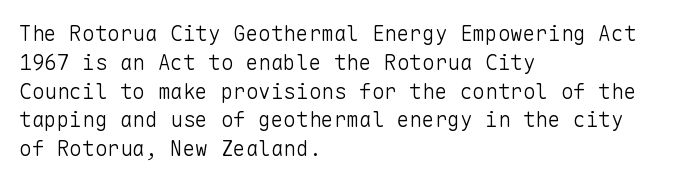
{"italic": "no", "bold": "no", "underline": "no", "align": "left", "line_spacing": "normal", "line_spacing_ratio": 1.37, "letter_spacing": "normal", "letter_spacing_em": 0.0, "glyph_px": 21}
